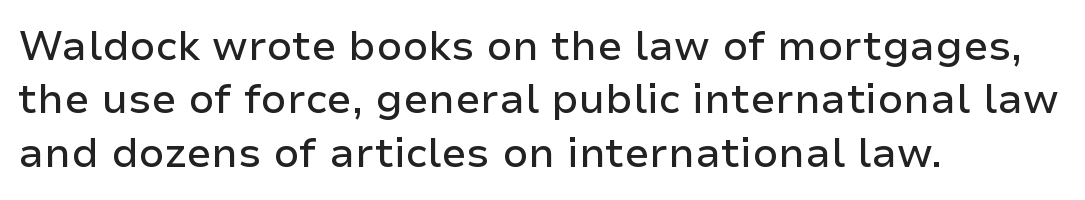
The lettering stays uniformly vertical, giving the passage a roman look. Tracking here is standard; glyphs follow each other at the usual distance. The gap between lines stays unmarked. Serif or sans? Sans — the stroke terminals are bare. Compared with a centered layout, this one pins lines to the left instead. You could not count columns in this text — the font is proportionally spaced.
